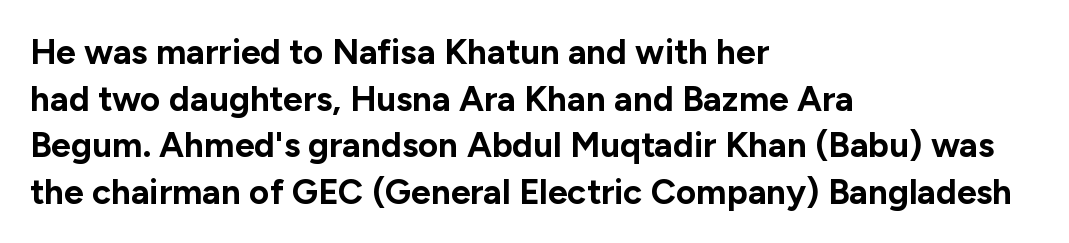
Q: Is the text bold? A: Yes.
Q: Is the text italic (slanted)? A: No, it is upright.
Q: Is the typeface a serif or a sans-serif typeface? A: Sans-serif.
Q: Is the text underlined? A: No.
Q: How is the paragraph aligned? A: Left-aligned.
Q: Is the spacing between letters normal or unusually wide? A: Normal.
Q: Is the spacing between lines tight, normal or loose? A: Normal.
Q: Width (condensed, normal, or wide)? A: Normal.
Q: Stroke contrast? A: Low.
Q: x-height? A: Medium.
Q: Monospaced? A: No.
